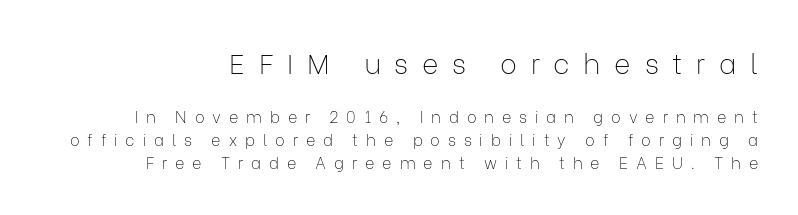
Compared with typical paragraphs, the rows here are spaced about the same. Ascenders rise straight up at ninety degrees. Observe the absence of serifs on each vertical stroke in this sample. Look at the glyph heights: the upper group is clearly the bigger setting. Check the space under the baseline: it is left empty. The letters are spread apart with noticeably loose tracking.
